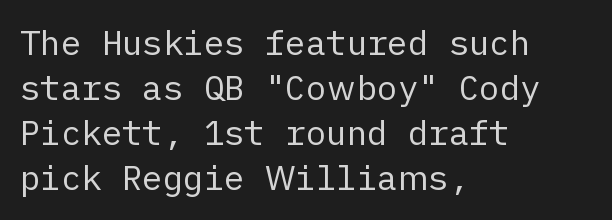
Q: Is the text bold? A: No.
Q: Is the text italic (slanted)? A: No, it is upright.
Q: Is the typeface a serif or a sans-serif typeface? A: Sans-serif.
Q: Is the text underlined? A: No.
Q: How is the paragraph aligned? A: Left-aligned.
Q: Is the spacing between letters normal or unusually wide? A: Normal.
Q: Is the spacing between lines tight, normal or loose? A: Normal.
Q: Width (condensed, normal, or wide)? A: Normal.
Q: Stroke contrast? A: Low.
Q: x-height? A: Medium.
